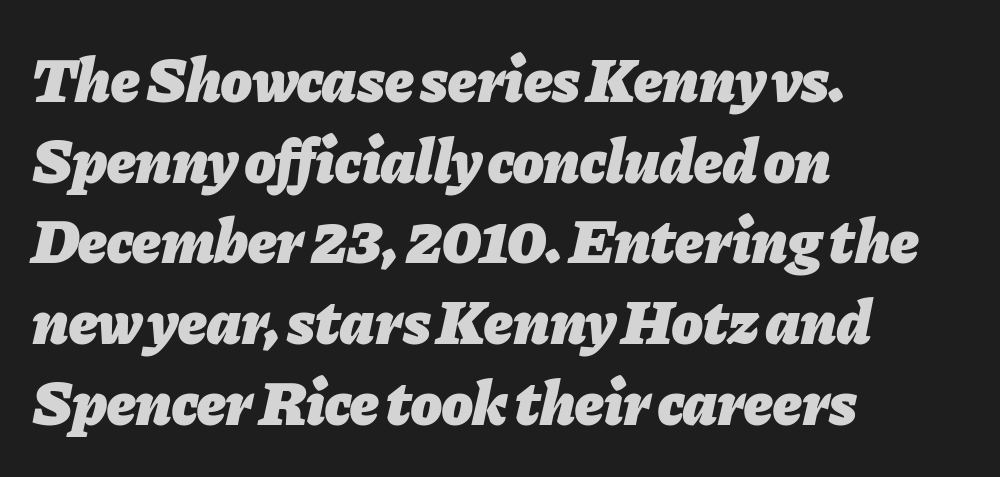
{"italic": "yes", "lean": "right", "slant_degrees": 11, "bold": "yes", "weight": "heavy", "width": "normal", "stroke_contrast": "low", "x_height": "medium", "monospaced": "no", "underline": "no", "align": "left", "line_spacing": "normal", "line_spacing_ratio": 1.28, "letter_spacing": "normal", "letter_spacing_em": 0.0, "glyph_px": 63}
